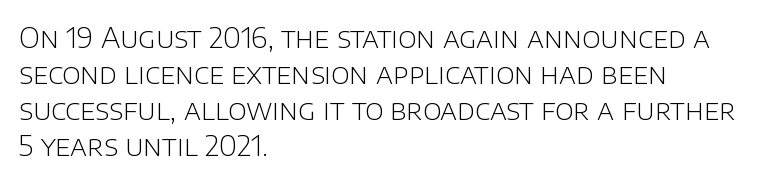
The image shows 28 px light sans-serif type, upright; set left-aligned, normal line spacing (1.28x), normal letter spacing, not underlined; low stroke contrast and a large x-height.
